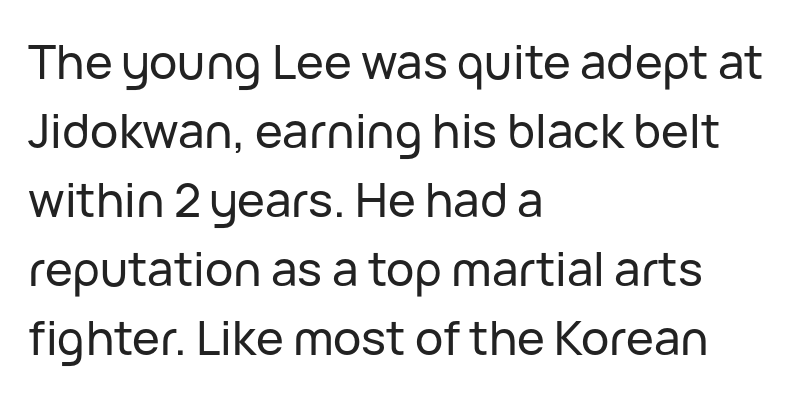
Reading down the block, your eye returns to a fixed left position each line. Descenders hang freely into open space. Compared with typical paragraphs, the rows here are spaced about the same. Do the characters align in a grid? No, the font is proportional.
